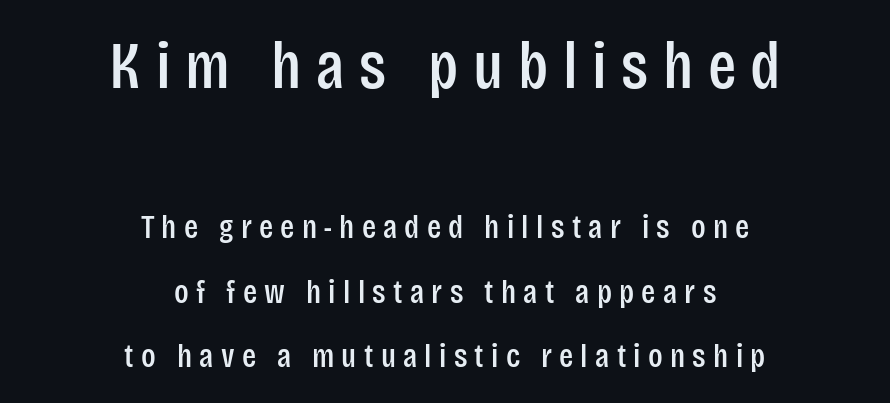
The image shows 66 px condensed sans-serif type, upright; set centered, loose line spacing (1.95x), unusually wide letter spacing (+0.22 em), not underlined; the first (top) block is 2.0x larger; low stroke contrast and a large x-height.
